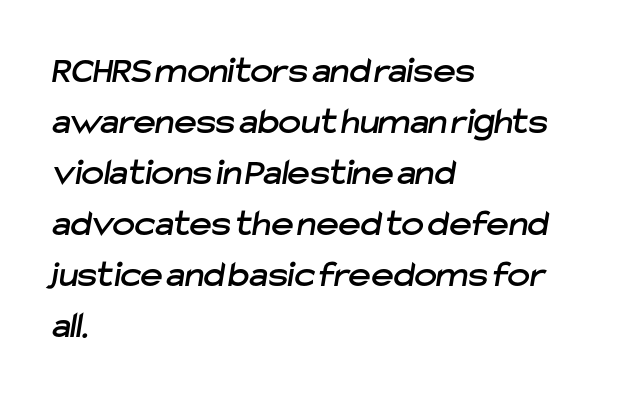
Spacing verdict: proportional, widths tailored to each character. The lines in this sample share a left origin and differ only in where they stop. What stands out about the letter spacing? Nothing — it is the standard amount. What kind of face is this? One without serifs — a sans.
